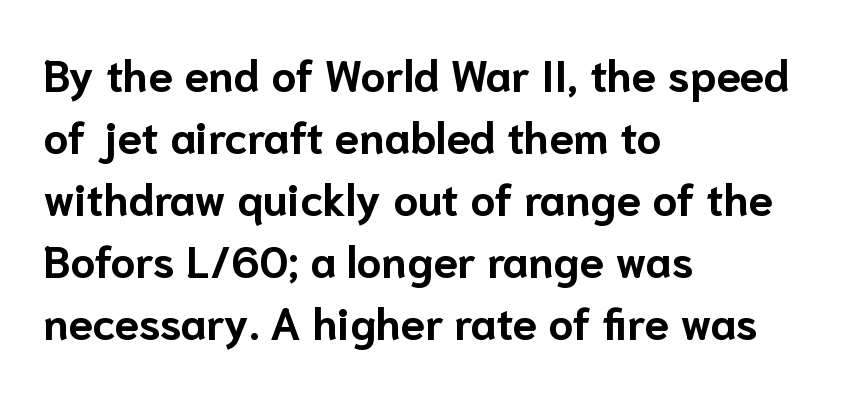
{"serif": "no", "italic": "no", "bold": "yes", "weight": "bold", "width": "normal", "stroke_contrast": "low", "x_height": "medium", "monospaced": "no", "underline": "no", "align": "left", "line_spacing": "normal", "line_spacing_ratio": 1.41, "letter_spacing": "normal", "letter_spacing_em": 0.0, "glyph_px": 44}
